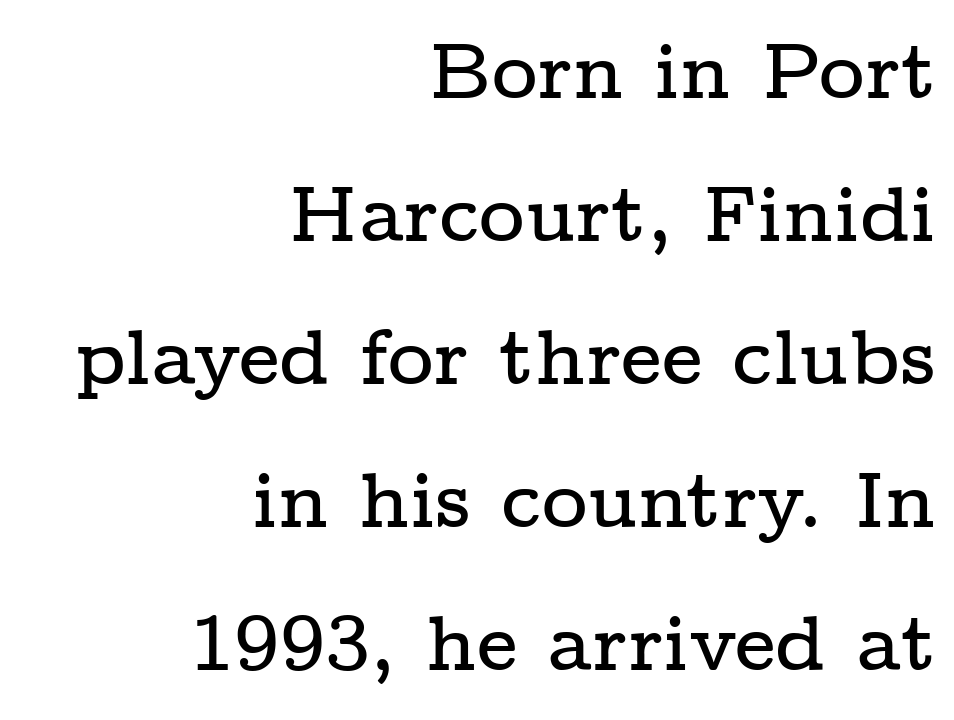
The image shows 79 px wide serif type, upright; set right-aligned, line spacing 1.81x, normal letter spacing, not underlined; low stroke contrast and a medium x-height.
